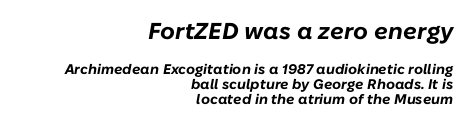
{"italic": "yes", "lean": "right", "slant_degrees": 10, "bold": "yes", "underline": "no", "align": "right", "line_spacing": "tight", "line_spacing_ratio": 1.08, "letter_spacing": "normal", "letter_spacing_em": 0.0, "larger_block": "first", "size_ratio": 1.64, "glyph_px": 23}
